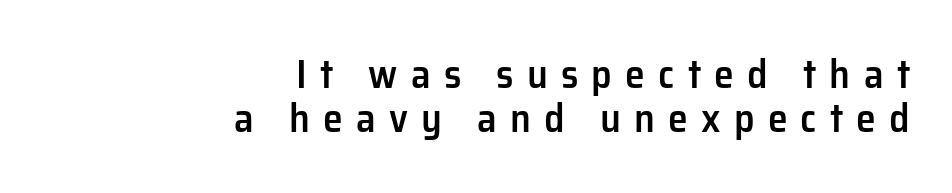
{"serif": "no", "italic": "no", "bold": "semi", "weight": "semibold", "width": "normal", "stroke_contrast": "low", "x_height": "medium", "monospaced": "no", "underline": "no", "align": "right", "line_spacing": "tight", "line_spacing_ratio": 1.11, "letter_spacing": "wide", "letter_spacing_em": 0.33, "glyph_px": 40}
